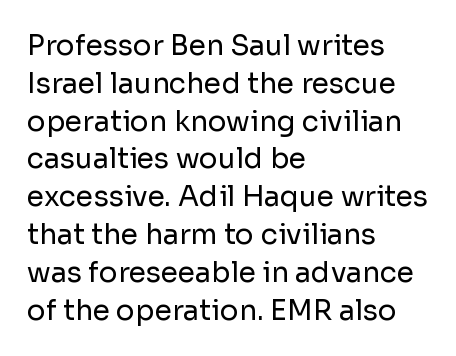
Summary of vertical rhythm: regular, with standard interline spacing. The strip under each line holds only bare page. Is this a fixed-width face? No — the glyphs have proportional, varying widths. What kind of face is this? One without serifs — a sans.
